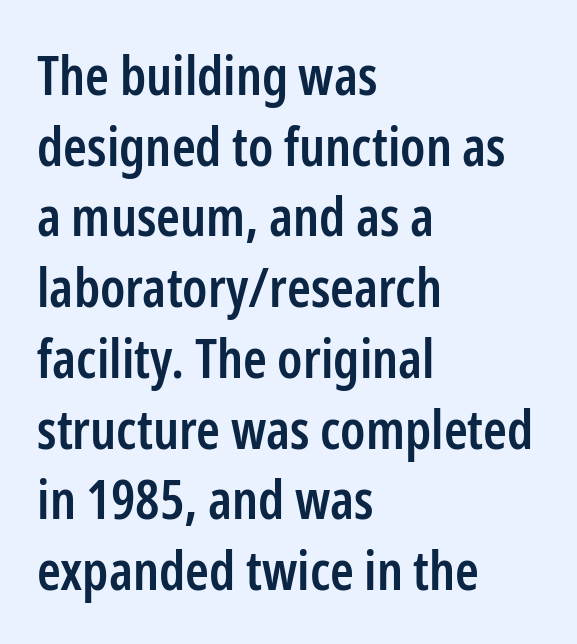
A clean baseline with only descenders dipping below it. No extra tracking has been applied to these lines. The lettering holds an erect, upright posture throughout. The typeface chosen for these lines omits serifs. The face used here is proportionally spaced, like ordinary book or web type.
